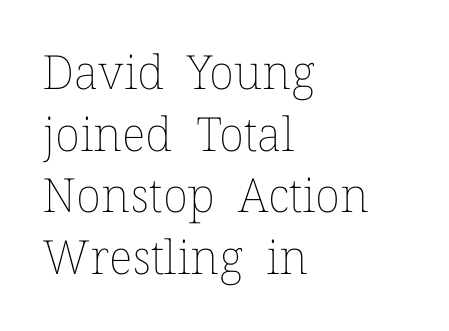
{"italic": "no", "bold": "no", "weight": "thin", "width": "normal", "stroke_contrast": "low", "x_height": "medium", "monospaced": "no", "underline": "no", "align": "left", "line_spacing": "normal", "line_spacing_ratio": 1.31, "letter_spacing": "normal", "letter_spacing_em": 0.0, "glyph_px": 47}
